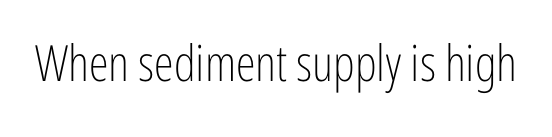
{"serif": "no", "italic": "no", "bold": "no", "weight": "light", "width": "condensed", "stroke_contrast": "low", "x_height": "medium", "monospaced": "no", "underline": "no", "letter_spacing": "normal", "letter_spacing_em": 0.0, "glyph_px": 50}
